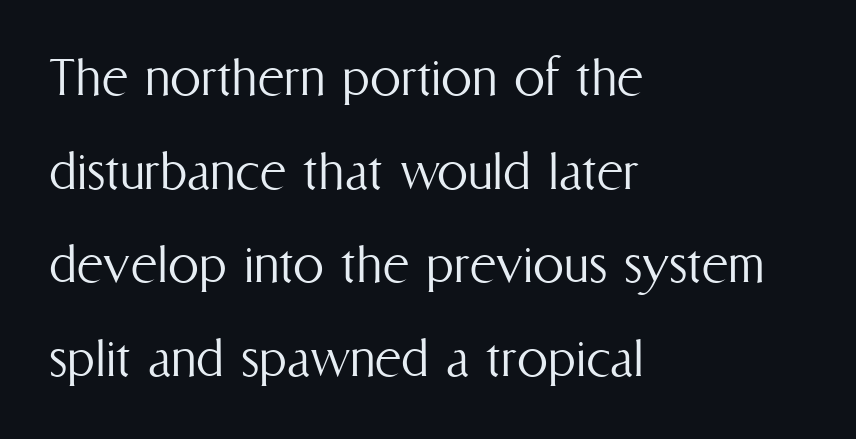
Q: Is the text bold? A: No.
Q: Is the text italic (slanted)? A: No, it is upright.
Q: Is the text underlined? A: No.
Q: How is the paragraph aligned? A: Left-aligned.
Q: Is the spacing between letters normal or unusually wide? A: Normal.
Q: Is the spacing between lines tight, normal or loose? A: Normal.
Q: Width (condensed, normal, or wide)? A: Condensed.
Q: Stroke contrast? A: Medium.
Q: x-height? A: Medium.
Q: Monospaced? A: No.
